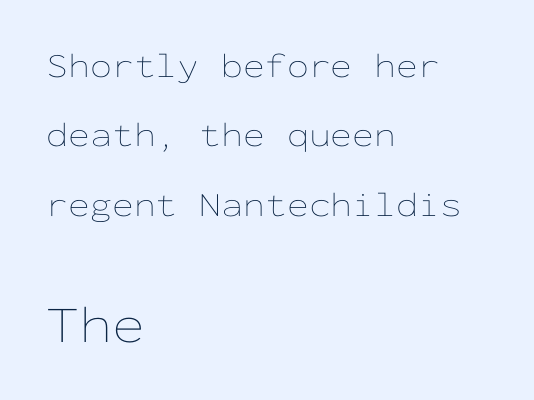
Underline: absent. Each word holds together tightly as a unit, with standard inter-letter gaps. This sample has the even, mechanical cadence of fixed-width lettering. Scale increases going downward across the two blocks. Rows of type keep a wide berth in the vertical direction.
